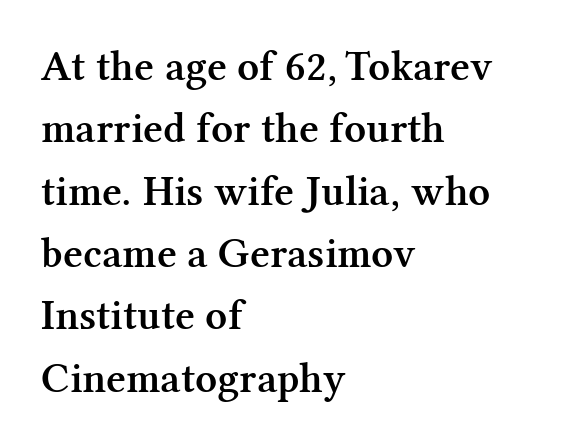
{"serif": "yes", "italic": "no", "bold": "semi", "weight": "semibold", "width": "normal", "stroke_contrast": "medium", "x_height": "medium", "monospaced": "no", "underline": "no", "align": "left", "line_spacing": "normal", "line_spacing_ratio": 1.45, "letter_spacing": "normal", "letter_spacing_em": 0.0, "glyph_px": 43}
